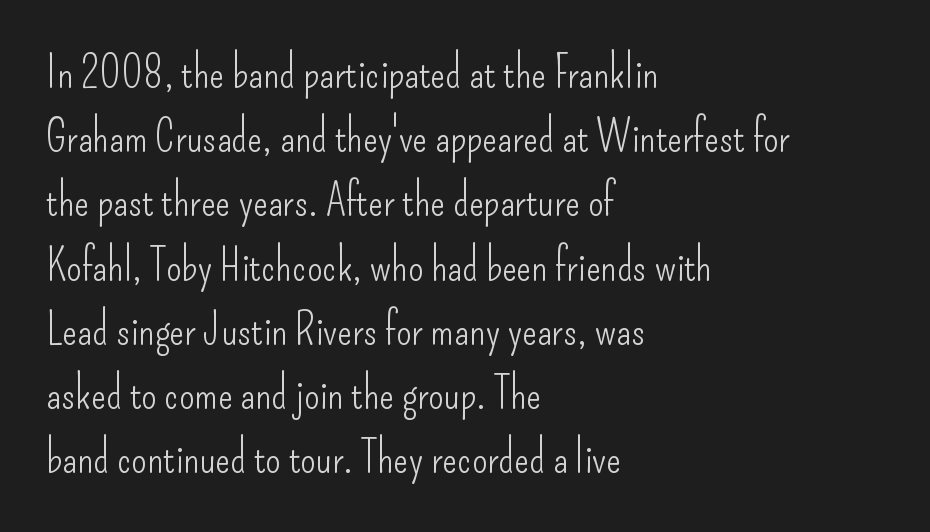
Q: Is the text bold? A: No.
Q: Is the text italic (slanted)? A: No, it is upright.
Q: Is the typeface a serif or a sans-serif typeface? A: Sans-serif.
Q: Is the text underlined? A: No.
Q: How is the paragraph aligned? A: Left-aligned.
Q: Is the spacing between letters normal or unusually wide? A: Normal.
Q: Is the spacing between lines tight, normal or loose? A: Normal.
Q: Width (condensed, normal, or wide)? A: Condensed.
Q: Stroke contrast? A: Low.
Q: x-height? A: Small.
Q: Monospaced? A: No.
